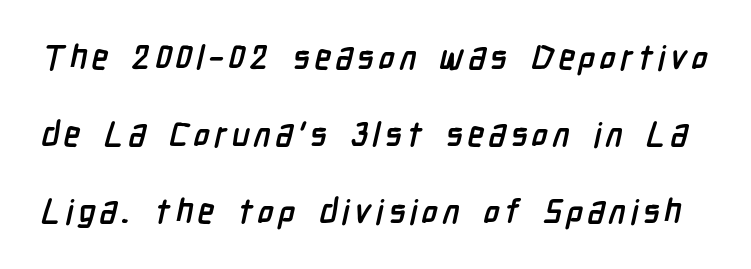
Observe the absence of serifs on each vertical stroke in this sample. Varying glyph widths throughout — classic text-font behaviour. The passage shown is not underscored anywhere. What's the leading like? Stretched, with rows far apart. Caption: bold face, heavy strokes.
